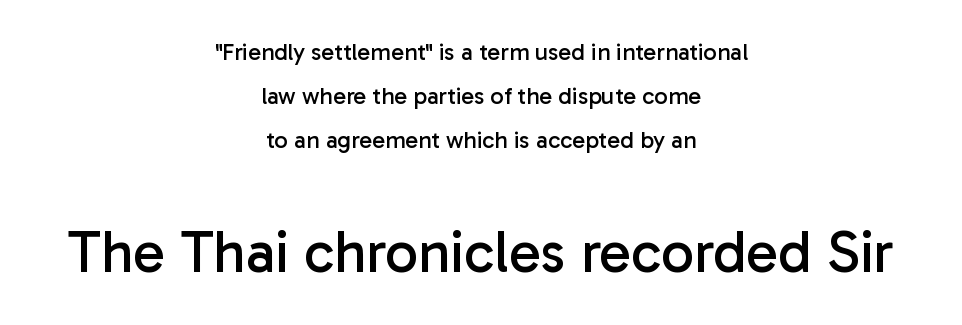
Is this a sans? Yes — the strokes have no serifs. Stem width sits at or under what a default text font uses. Quick note: not italic, upright. Each letter keeps its own natural width here, so spacing adapts to shape. This rendering leaves character spacing at its baseline value.
